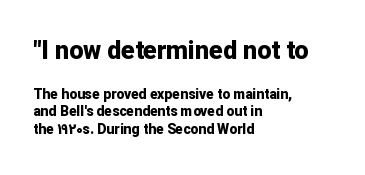
{"italic": "no", "bold": "yes", "underline": "no", "align": "left", "line_spacing_ratio": 1.24, "letter_spacing": "normal", "letter_spacing_em": 0.0, "larger_block": "first", "size_ratio": 1.79, "glyph_px": 25}
